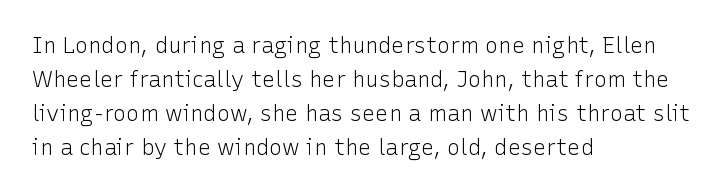
The image shows 22 px text type, upright; set left-aligned, normal line spacing (1.55x), normal letter spacing, not underlined.
